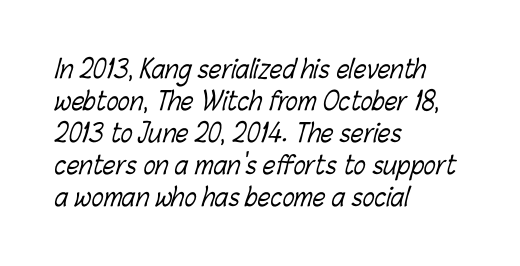
The image shows 25 px text type; set left-aligned, normal line spacing (1.28x), normal letter spacing, not underlined.
